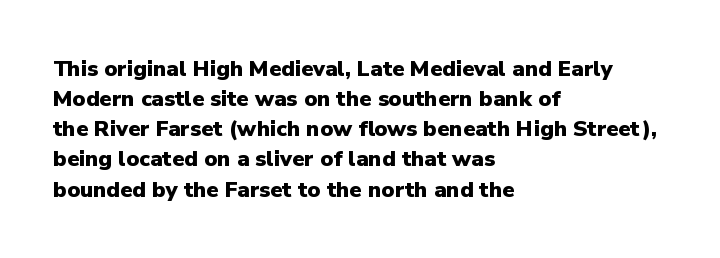
Q: Is the text bold? A: Yes.
Q: Is the text italic (slanted)? A: No, it is upright.
Q: Is the text underlined? A: No.
Q: How is the paragraph aligned? A: Left-aligned.
Q: Is the spacing between letters normal or unusually wide? A: Normal.
Q: Is the spacing between lines tight, normal or loose? A: Normal.
